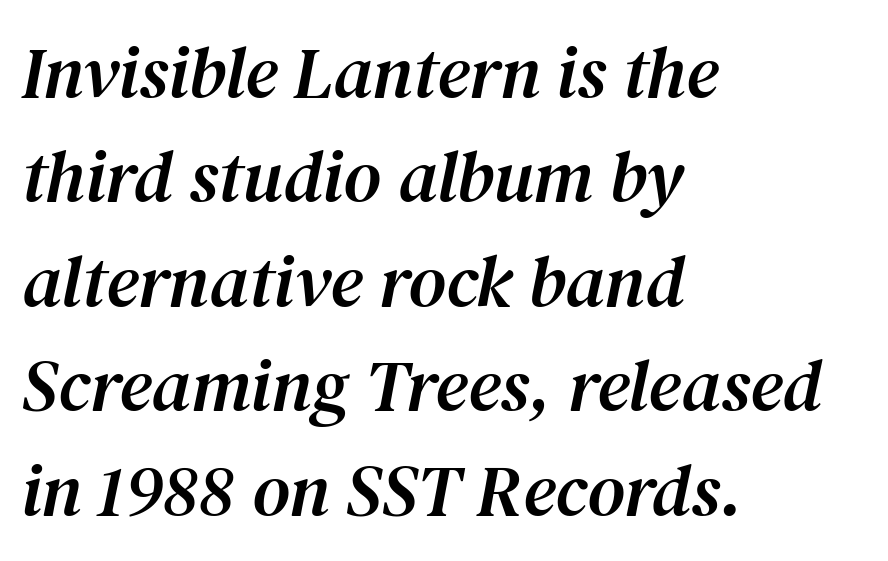
The compositor pushed each line to the left boundary. Italic? Definitely — the glyphs are oblique. Descenders hang freely into open space. Regular leading. This sample uses plain, unmodified letter spacing.
